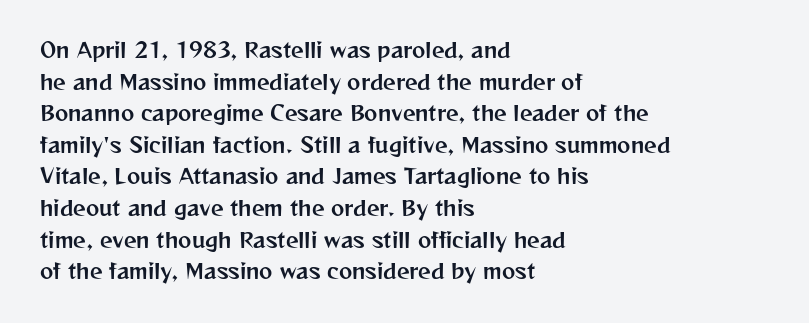
{"italic": "no", "underline": "no", "align": "left", "line_spacing": "normal", "line_spacing_ratio": 1.58, "letter_spacing": "normal", "letter_spacing_em": 0.0, "glyph_px": 20}
